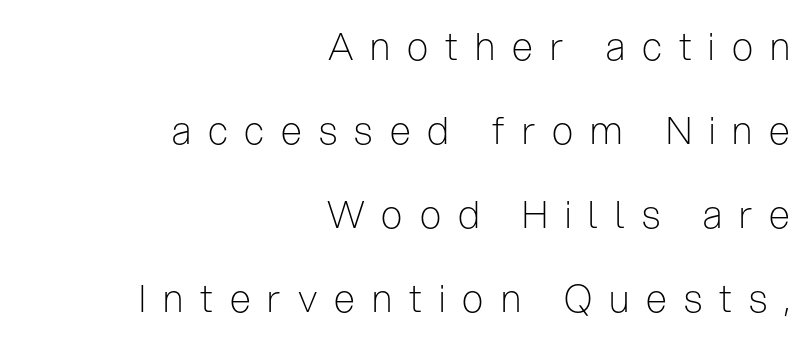
This rendering uses right alignment, leaving the left contour irregular. Glance below the letters and you will spot only blank space. Italic? Not at all — the glyphs are vertical. The letters are spread apart with noticeably loose tracking. No heavy texture on the line: the type isn't bold.
